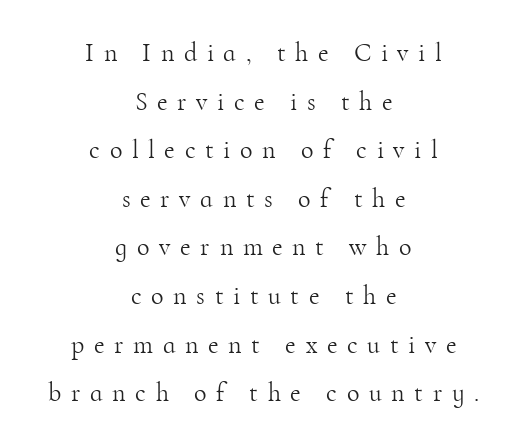
{"italic": "no", "bold": "no", "underline": "no", "align": "center", "line_spacing_ratio": 1.87, "letter_spacing": "wide", "letter_spacing_em": 0.37, "glyph_px": 26}
